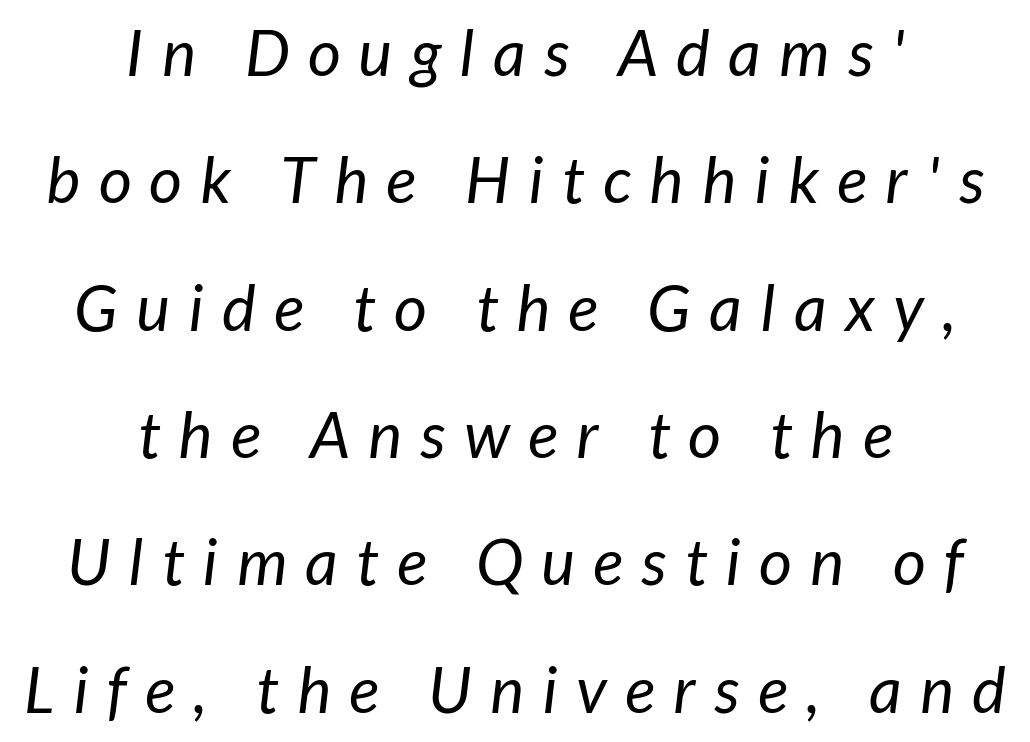
The image shows 64 px regular-weight sans-serif type; set centered, loose line spacing (1.99x), unusually wide letter spacing (+0.29 em), not underlined; low stroke contrast and a medium x-height.
